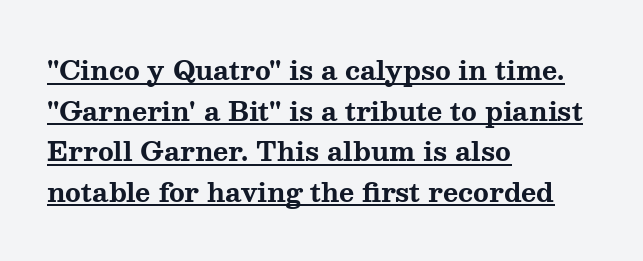
Q: Is the text bold? A: Yes.
Q: Is the text italic (slanted)? A: No, it is upright.
Q: Is the text underlined? A: Yes.
Q: How is the paragraph aligned? A: Left-aligned.
Q: Is the spacing between letters normal or unusually wide? A: Normal.
Q: Is the spacing between lines tight, normal or loose? A: Normal.
